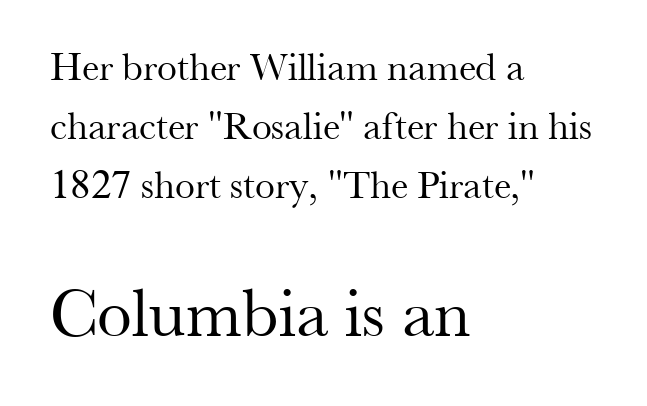
The image shows 70 px regular-weight serif type, upright; set left-aligned, normal line spacing (1.48x), normal letter spacing, not underlined; the second (bottom) block is 1.75x larger; medium stroke contrast and a small x-height.
